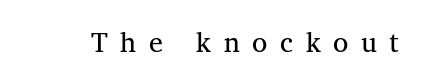
{"serif": "yes", "bold": "no", "weight": "regular", "width": "normal", "stroke_contrast": "medium", "x_height": "medium", "monospaced": "no", "underline": "no", "letter_spacing": "wide", "letter_spacing_em": 0.45, "glyph_px": 28}
